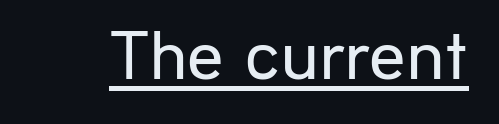
Q: Is the text bold? A: No.
Q: Is the text italic (slanted)? A: No, it is upright.
Q: Is the typeface a serif or a sans-serif typeface? A: Sans-serif.
Q: Is the text underlined? A: Yes.
Q: Is the spacing between letters normal or unusually wide? A: Normal.
Q: Width (condensed, normal, or wide)? A: Normal.
Q: Stroke contrast? A: Low.
Q: x-height? A: Medium.
Q: Monospaced? A: No.
